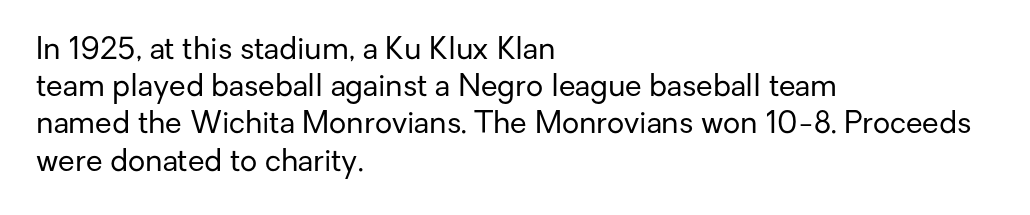
Q: Is the text bold? A: No.
Q: Is the text italic (slanted)? A: No, it is upright.
Q: Is the typeface a serif or a sans-serif typeface? A: Sans-serif.
Q: Is the text underlined? A: No.
Q: How is the paragraph aligned? A: Left-aligned.
Q: Is the spacing between letters normal or unusually wide? A: Normal.
Q: Width (condensed, normal, or wide)? A: Normal.
Q: Stroke contrast? A: Low.
Q: x-height? A: Medium.
Q: Monospaced? A: No.
